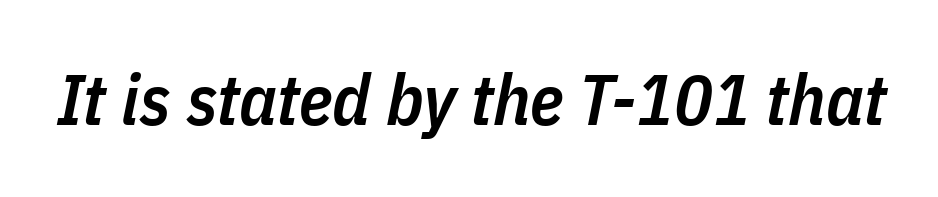
The image shows 71 px semibold, condensed type, italic (leaning right); set normal letter spacing, not underlined; low stroke contrast and a medium x-height.
